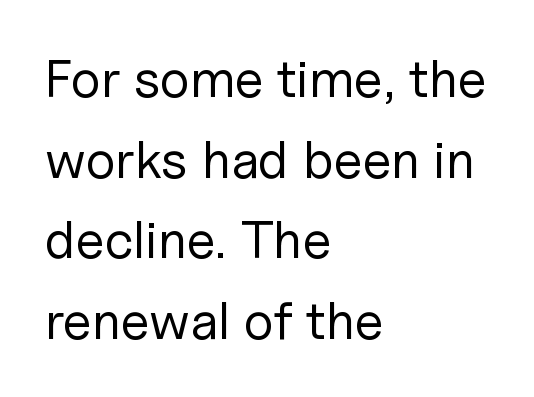
This rendering leaves character spacing at its baseline value. Look at the bottom of the vertical strokes: they stop flat, with no serifs. You can tell it's not italic because the verticals are truly vertical. This sample has the flowing, uneven cadence of proportional lettering. The rendering anchors every line to the left-hand side. What's the leading like? Ordinary, nothing unusual.
